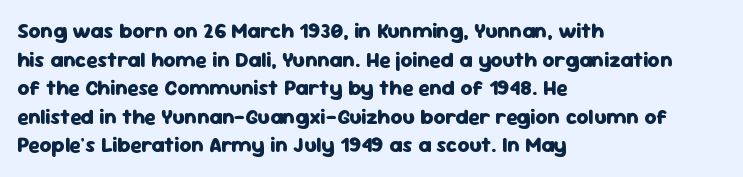
Q: Is the text bold? A: Yes.
Q: Is the text italic (slanted)? A: No, it is upright.
Q: Is the text underlined? A: No.
Q: How is the paragraph aligned? A: Left-aligned.
Q: Is the spacing between letters normal or unusually wide? A: Normal.
Q: Is the spacing between lines tight, normal or loose? A: Normal.
